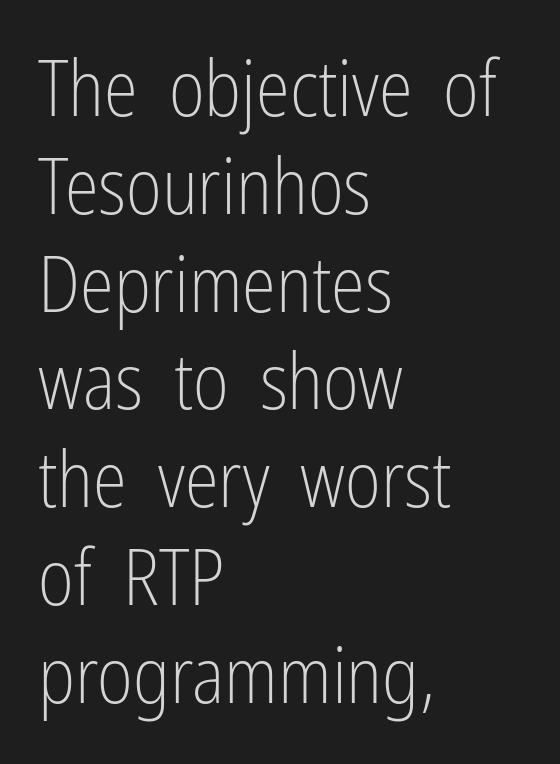
{"serif": "no", "italic": "no", "bold": "no", "weight": "light", "width": "condensed", "stroke_contrast": "low", "x_height": "medium", "monospaced": "no", "underline": "no", "align": "left", "line_spacing": "normal", "line_spacing_ratio": 1.27, "letter_spacing": "normal", "letter_spacing_em": 0.0, "glyph_px": 77}
